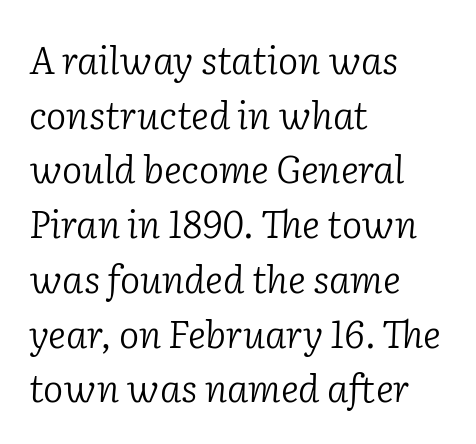
Anything drawn beneath the words? Only blank space. The lines sit at an ordinary, default distance from one another. The glyphs look as if they've been sheared to an angle. The face used here is rendered with its standard letterfit. The glyphs in this specimen are seriffed.
